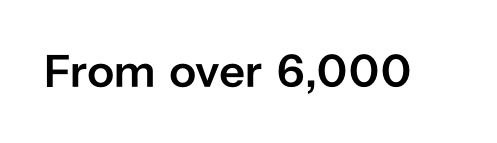
{"serif": "no", "italic": "no", "bold": "semi", "weight": "semibold", "width": "normal", "stroke_contrast": "low", "x_height": "medium", "monospaced": "no", "underline": "no", "letter_spacing": "normal", "letter_spacing_em": 0.0, "glyph_px": 46}
